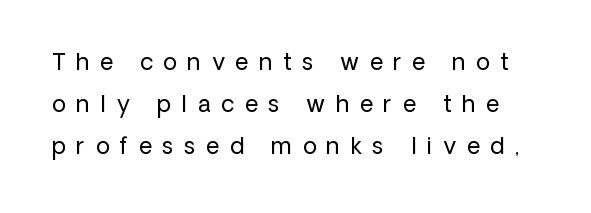
The image shows 23 px text type, upright; set line spacing 1.83x, unusually wide letter spacing (+0.46 em), not underlined.
